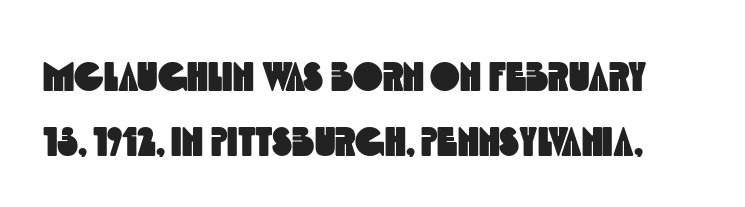
Q: Is the typeface a serif or a sans-serif typeface? A: Sans-serif.
Q: Is the text underlined? A: No.
Q: Is the spacing between letters normal or unusually wide? A: Normal.
Q: Is the spacing between lines tight, normal or loose? A: Normal.
Q: Width (condensed, normal, or wide)? A: Condensed.
Q: x-height? A: Large.
Q: Monospaced? A: No.
